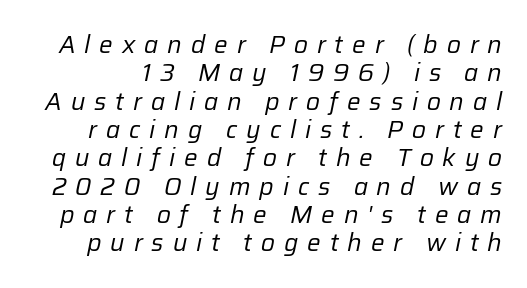
The letters look calm and open, with moderate or lighter stems. Honestly, the letter spacing is so wide it's the main thing you notice. Letters rest on an invisible, unmarked baseline. This is oblique type, the kind used for emphasis or titles.
